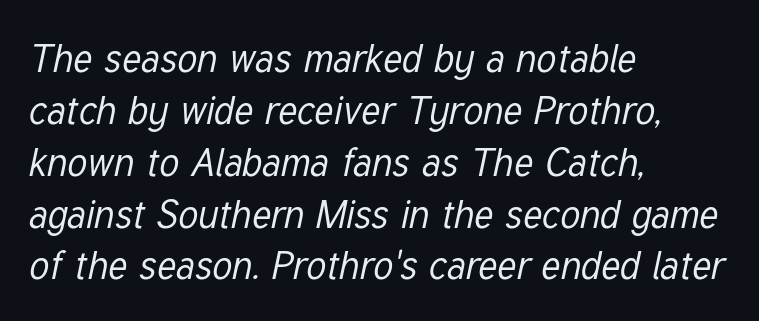
The image shows 39 px regular-weight, condensed type, italic (leaning right); set left-aligned, normal line spacing (1.33x), normal letter spacing, not underlined; low stroke contrast and a medium x-height.
